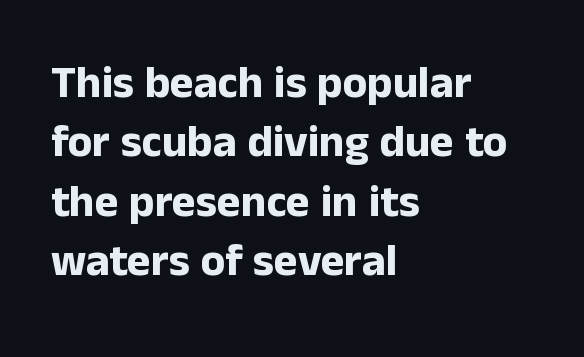
The baseline area is clear. The typesetting leans heavy: a genuine bold. Upright lettering throughout. Students, observe: this is what conventionally led text looks like.
